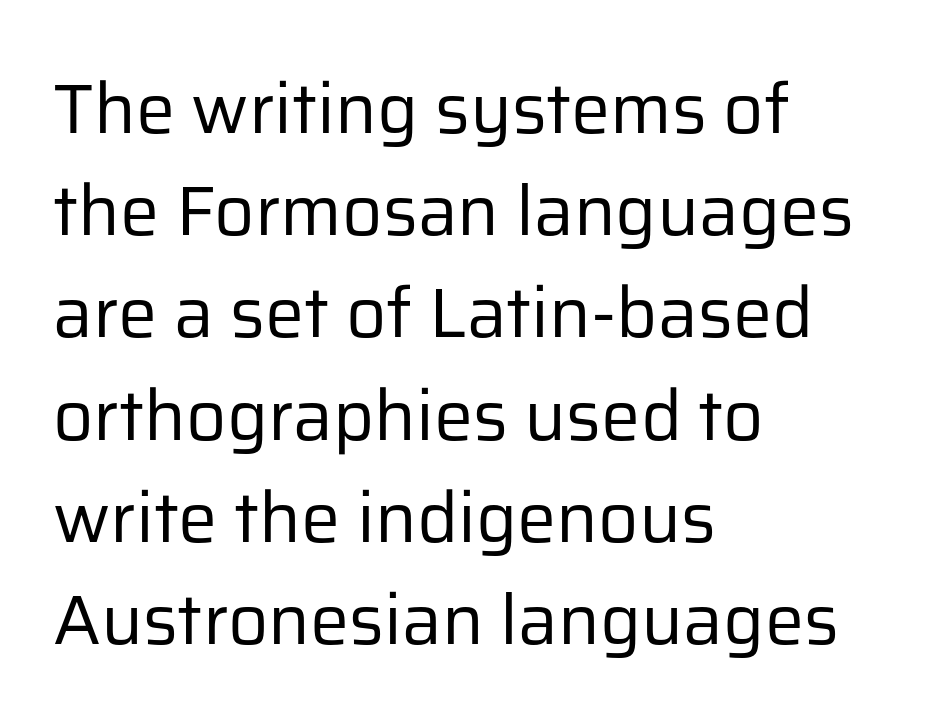
The image shows 70 px regular-weight sans-serif type, upright; set left-aligned, normal line spacing (1.46x), normal letter spacing, not underlined; low stroke contrast and a medium x-height.
